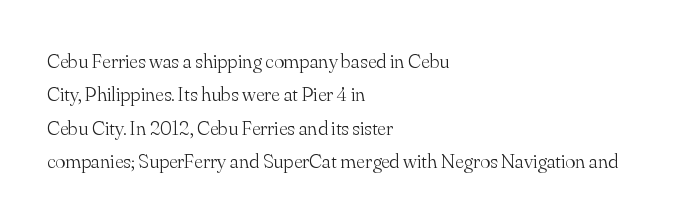
{"italic": "no", "bold": "no", "underline": "no", "align": "left", "line_spacing": "normal", "line_spacing_ratio": 1.59, "letter_spacing": "normal", "letter_spacing_em": 0.0, "glyph_px": 21}
